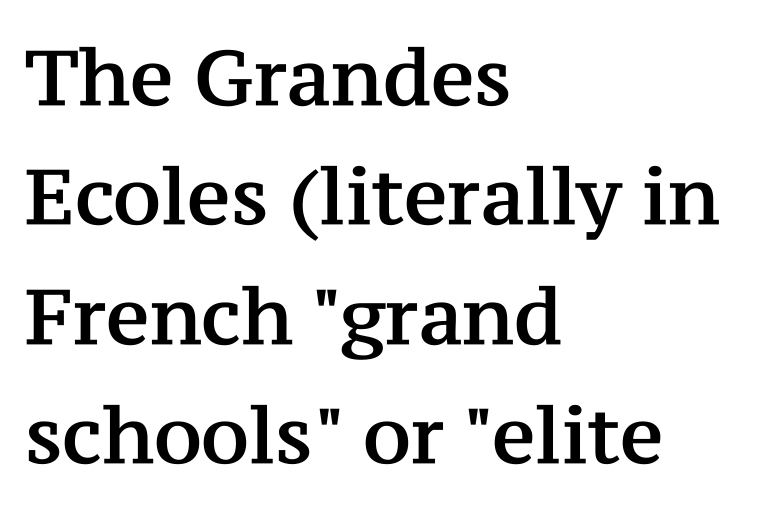
Q: Is the text italic (slanted)? A: No, it is upright.
Q: Is the typeface a serif or a sans-serif typeface? A: Serif.
Q: Is the text underlined? A: No.
Q: How is the paragraph aligned? A: Left-aligned.
Q: Is the spacing between letters normal or unusually wide? A: Normal.
Q: Is the spacing between lines tight, normal or loose? A: Normal.
Q: Width (condensed, normal, or wide)? A: Normal.
Q: Stroke contrast? A: Medium.
Q: x-height? A: Medium.
Q: Monospaced? A: No.
